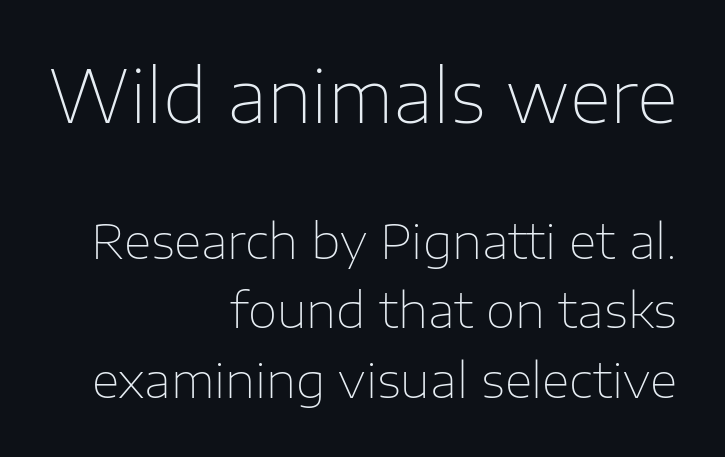
Q: Is the text bold? A: No.
Q: Is the text italic (slanted)? A: No, it is upright.
Q: Is the typeface a serif or a sans-serif typeface? A: Sans-serif.
Q: Is the text underlined? A: No.
Q: How is the paragraph aligned? A: Right-aligned.
Q: Is the spacing between letters normal or unusually wide? A: Normal.
Q: Is the spacing between lines tight, normal or loose? A: Normal.
Q: Which block of text is set in a larger size, the first (top) or the second (bottom)? A: The first (top) one.
Q: Width (condensed, normal, or wide)? A: Normal.
Q: Stroke contrast? A: Low.
Q: x-height? A: Medium.
Q: Monospaced? A: No.
